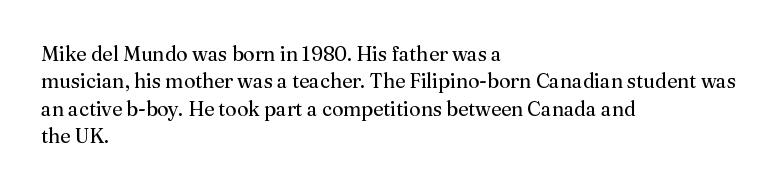
{"italic": "no", "bold": "no", "underline": "no", "align": "left", "line_spacing": "normal", "line_spacing_ratio": 1.37, "letter_spacing": "normal", "letter_spacing_em": 0.0, "glyph_px": 20}
